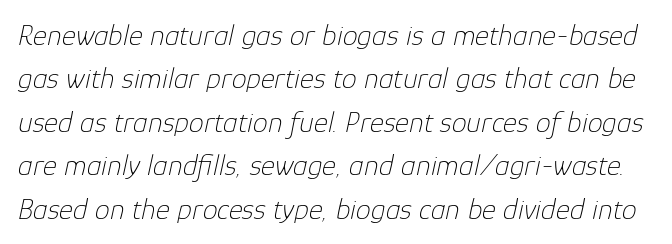
Q: Is the text bold? A: No.
Q: Is the text italic (slanted)? A: Yes, it leans right by about 12 degrees.
Q: Is the text underlined? A: No.
Q: Is the spacing between letters normal or unusually wide? A: Normal.
Q: Is the spacing between lines tight, normal or loose? A: Normal.
Q: Width (condensed, normal, or wide)? A: Normal.
Q: Stroke contrast? A: Low.
Q: x-height? A: Medium.
Q: Monospaced? A: No.
